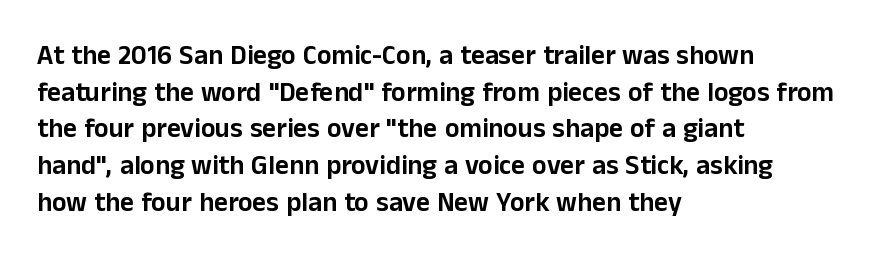
Q: Is the text italic (slanted)? A: No, it is upright.
Q: Is the text underlined? A: No.
Q: How is the paragraph aligned? A: Left-aligned.
Q: Is the spacing between letters normal or unusually wide? A: Normal.
Q: Is the spacing between lines tight, normal or loose? A: Normal.
